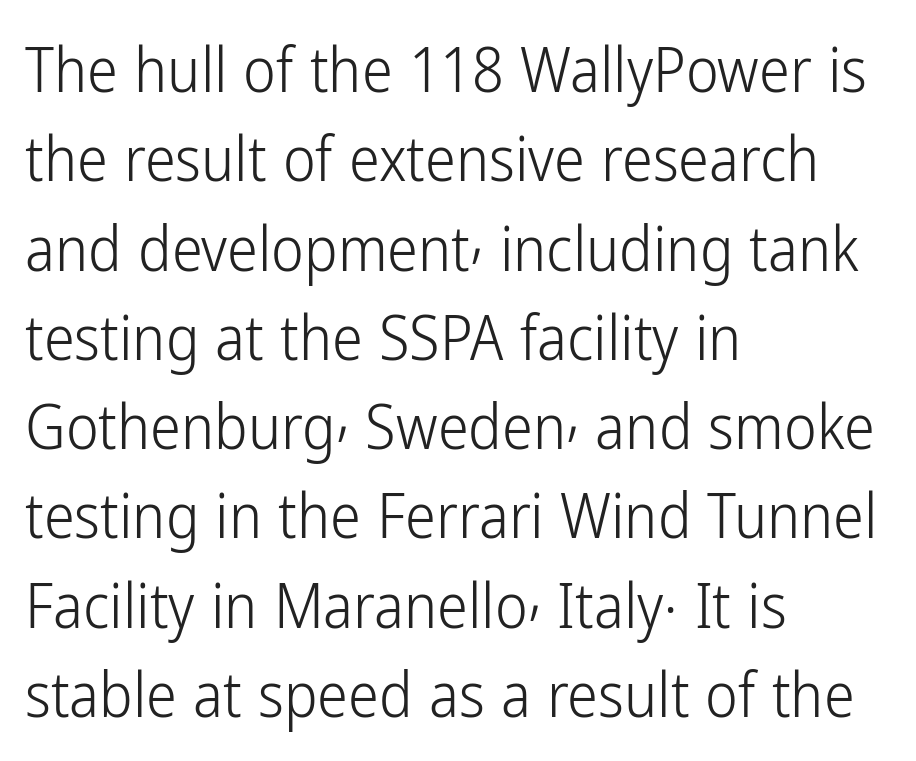
The passage shown is typed in a proportional face where columns would drift. The strip under each line holds only bare page. The rendering keeps characters at their native spacing. The rendering anchors every line to the left-hand side.
